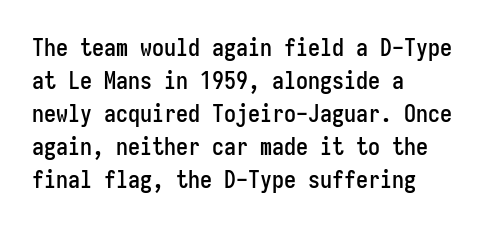
{"italic": "no", "underline": "no", "align": "left", "line_spacing": "normal", "line_spacing_ratio": 1.38, "letter_spacing": "normal", "letter_spacing_em": 0.0, "glyph_px": 24}
